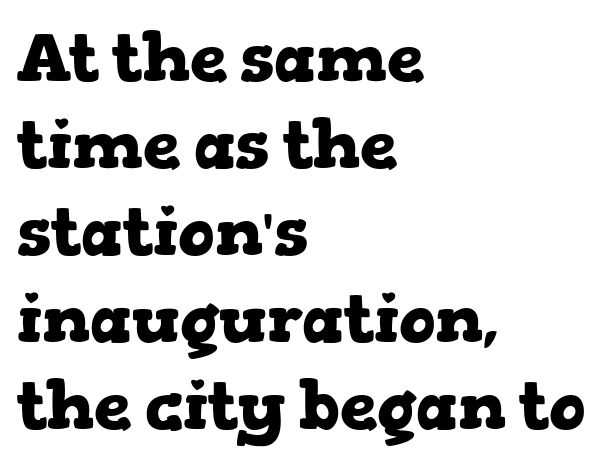
The space between consecutive lines is moderate. Is the type bold? Yes — the strokes are clearly thick and heavy. You could call the tracking neutral — neither tight nor loose. Descenders hang freely into open space. The text block is weighted toward the left margin, trailing off unevenly rightward.
